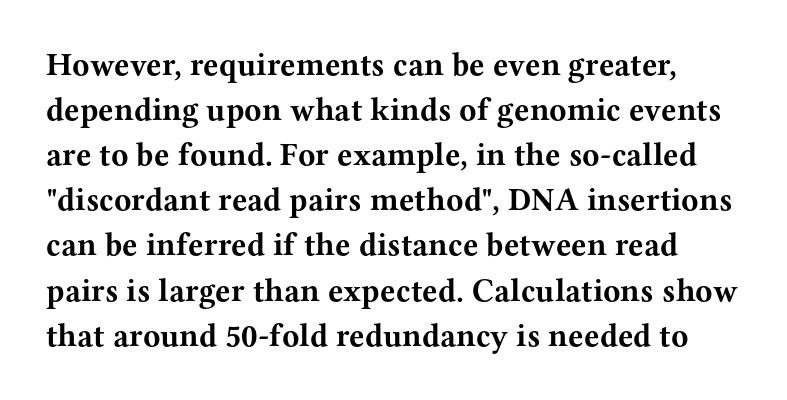
A typesetter would call this proportional, since set widths differ per character. Its strokes are broad and dark, the hallmark of bold type. Summary of vertical rhythm: regular, with standard interline spacing. Inter-character spacing is left at the font's built-in metrics. Italic? Not at all — the glyphs are vertical.
